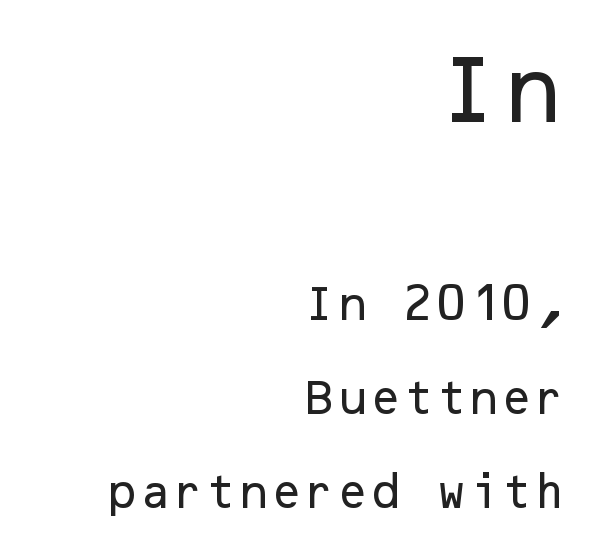
The image shows 75 px sans-serif type, upright; set right-aligned, loose line spacing (2.48x), normal letter spacing, not underlined; the first (top) block is 1.97x larger; low stroke contrast and a medium x-height.
